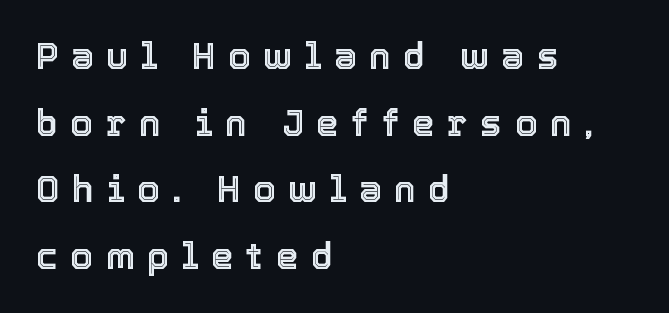
Q: Is the text italic (slanted)? A: No, it is upright.
Q: Is the text underlined? A: No.
Q: How is the paragraph aligned? A: Left-aligned.
Q: Is the spacing between letters normal or unusually wide? A: Unusually wide.
Q: Width (condensed, normal, or wide)? A: Normal.
Q: x-height? A: Medium.
Q: Monospaced? A: No.
